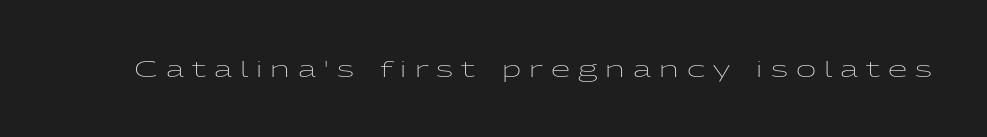
{"italic": "no", "bold": "no", "underline": "no", "letter_spacing": "wide", "letter_spacing_em": 0.37, "glyph_px": 22}
